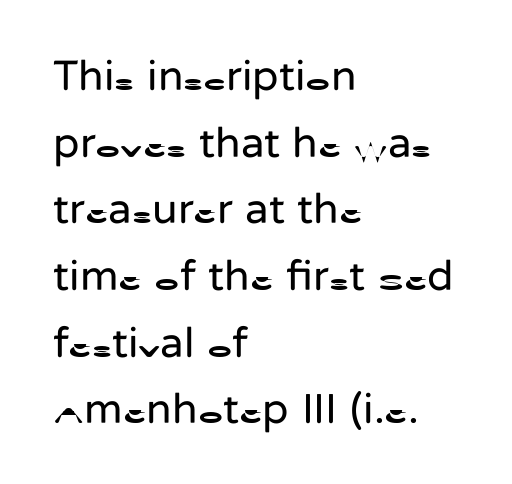
Nothing sits at the stroke ends, so this counts as sans-serif. The letters advance in unequal steps, a hallmark of proportional type. Here the glyphs are tracked normally, forming tight word shapes. The lettering stays uniformly vertical, giving the passage a roman look. The face looks like a standard text weight, possibly lighter. This rendering uses left alignment, leaving the right contour irregular.
